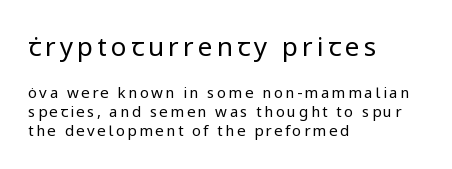
This is roman type, the default non-slanted kind. The initial chunk of copy outweighs the following chunk in type size. The paragraph shown leans on its left margin. The rendering uses a moderate line-height, typical for paragraphs.
